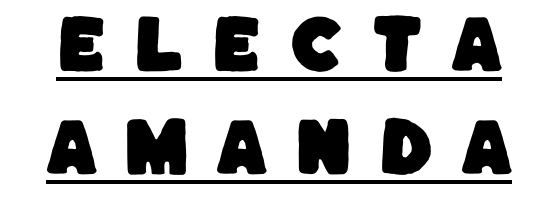
Nope, no serifs anywhere on these letters. These lines are rendered in a variable-pitch font. The glyphs are accompanied by a horizontal stroke just below them. A typesetter would call this heavily tracked-out type.
